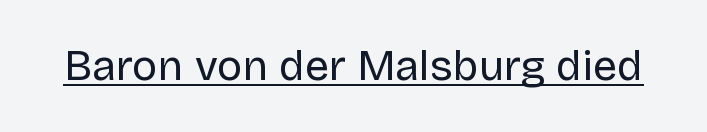
The letterforms sit shoulder to shoulder at normal distance. Vertical stems look standard width or narrower in stroke. Serifs: no, the terminals of the letterforms are clean. Underline: present. Characters remain perfectly vertical along every line.
